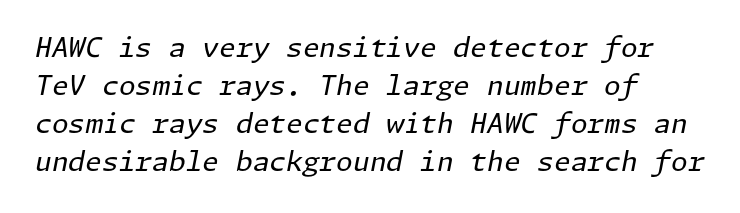
Q: Is the text bold? A: No.
Q: Is the text italic (slanted)? A: Yes, it leans right by about 11 degrees.
Q: Is the text underlined? A: No.
Q: How is the paragraph aligned? A: Left-aligned.
Q: Is the spacing between letters normal or unusually wide? A: Normal.
Q: Is the spacing between lines tight, normal or loose? A: Normal.
